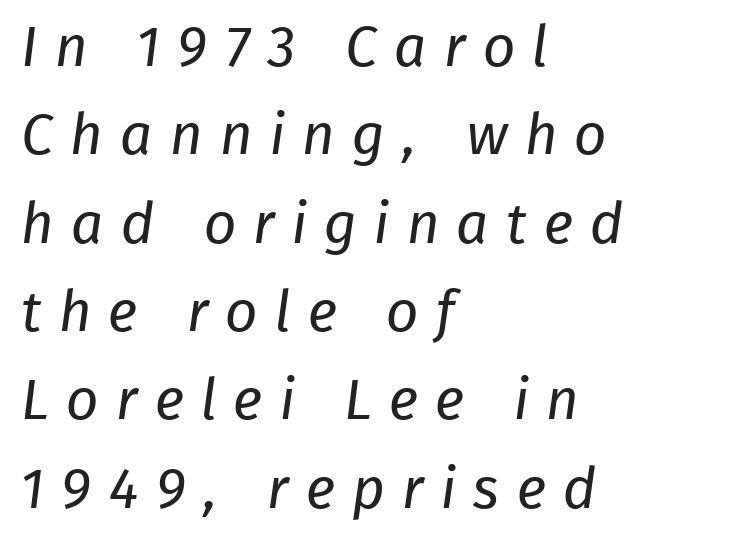
What stands out about the letter spacing? Its width — letters are far apart. This sample has the flowing, uneven cadence of proportional lettering. Compared with a typical body face, this is equally light or lighter still. Baseline-to-baseline distance is the conventional proportion of letter height.
